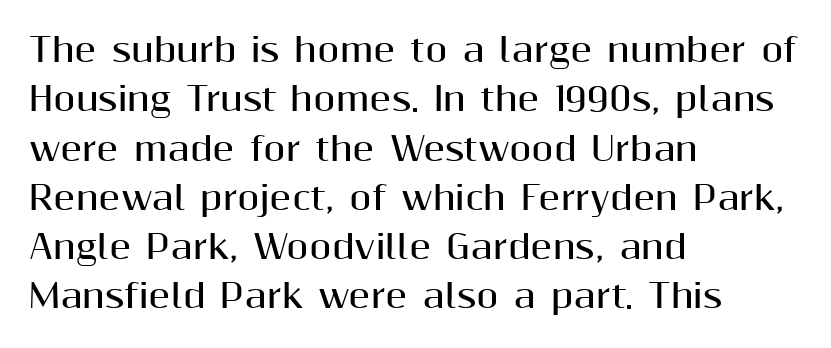
{"serif": "no", "italic": "no", "bold": "yes", "weight": "bold", "width": "normal", "stroke_contrast": "medium", "x_height": "medium", "monospaced": "no", "underline": "no", "align": "left", "line_spacing": "normal", "line_spacing_ratio": 1.54, "letter_spacing": "normal", "letter_spacing_em": 0.0, "glyph_px": 32}
